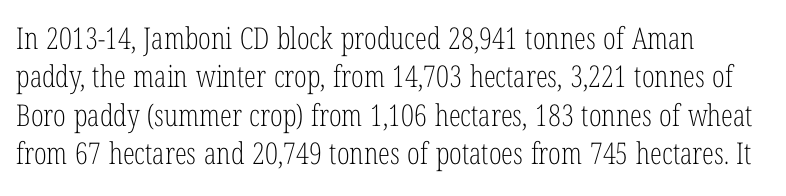
The image shows 30 px light, condensed serif type, upright; set normal line spacing (1.28x), normal letter spacing, not underlined; low stroke contrast and a medium x-height.
